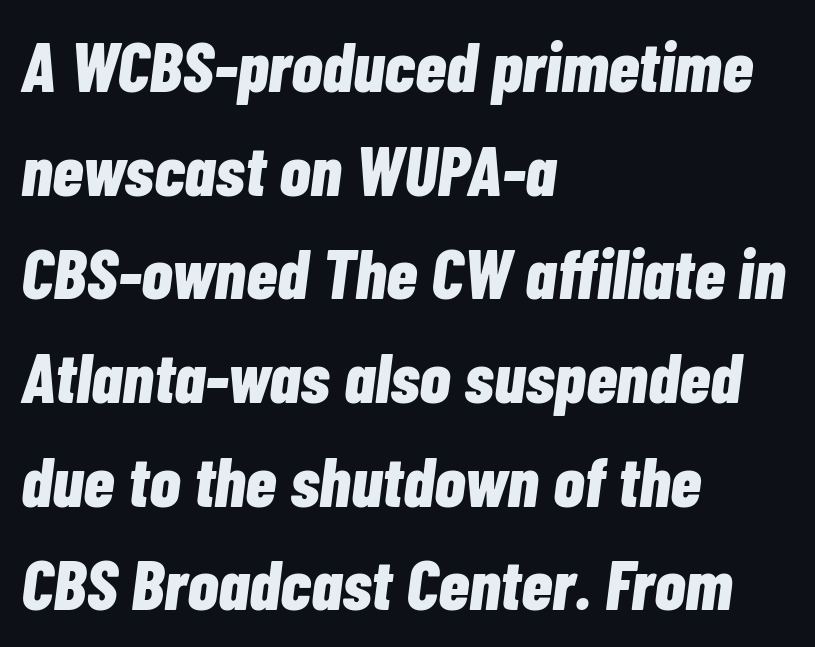
The image shows 71 px bold, condensed type, italic (leaning right); set left-aligned, normal line spacing (1.46x), normal letter spacing, not underlined; low stroke contrast and a medium x-height.
